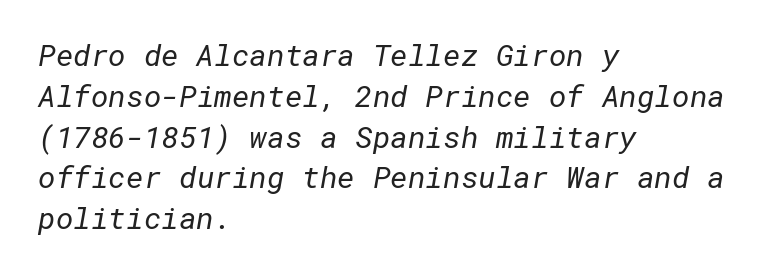
Reading down the block, your eye returns to a fixed left position each line. Letters have the restrained weight of plain body copy at most. The gap between lines stays unmarked. Between one letter and the next there's only the usual sliver of space. The rendering uses a moderate line-height, typical for paragraphs.
